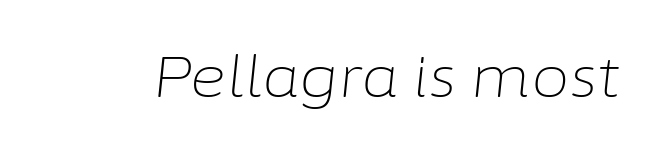
{"italic": "yes", "lean": "right", "slant_degrees": 6, "bold": "no", "weight": "light", "width": "normal", "stroke_contrast": "low", "x_height": "medium", "monospaced": "no", "underline": "no", "letter_spacing": "normal", "letter_spacing_em": 0.0, "glyph_px": 56}
